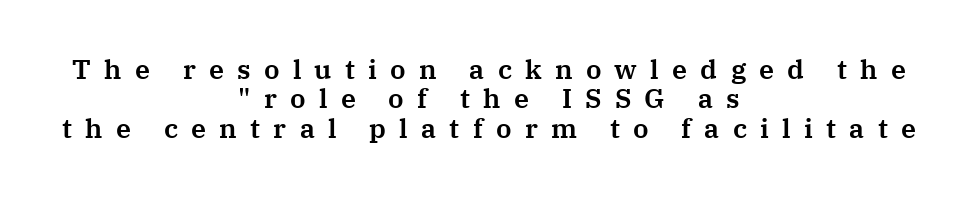
{"italic": "no", "underline": "no", "align": "center", "line_spacing": "tight", "line_spacing_ratio": 1.09, "letter_spacing": "wide", "letter_spacing_em": 0.49, "glyph_px": 27}
